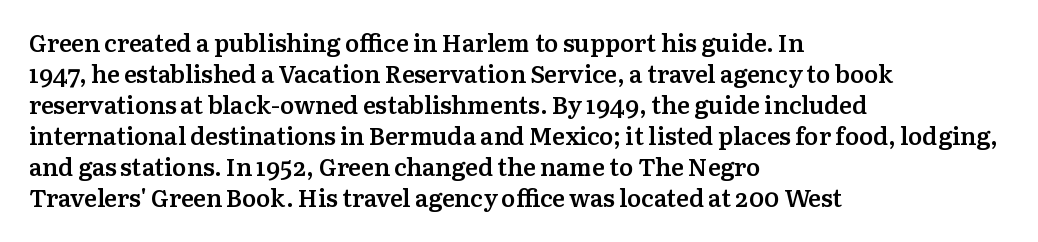
{"italic": "no", "bold": "semi", "underline": "no", "align": "left", "line_spacing": "normal", "line_spacing_ratio": 1.29, "letter_spacing": "normal", "letter_spacing_em": 0.0, "glyph_px": 24}
